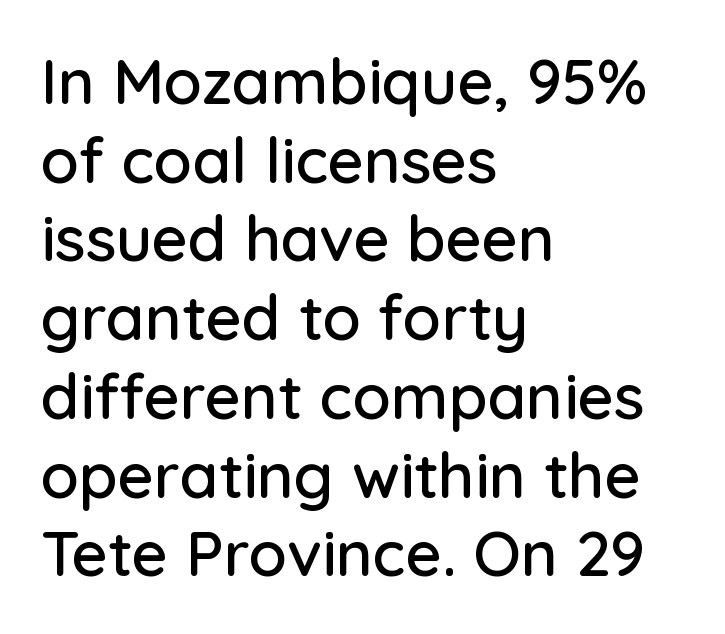
The image shows 63 px sans-serif type, upright; set left-aligned, normal line spacing (1.25x), normal letter spacing, not underlined; low stroke contrast and a medium x-height.
